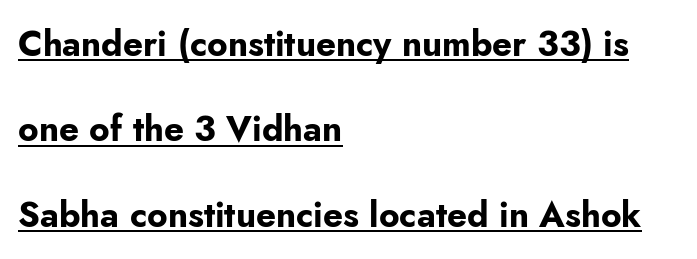
{"serif": "no", "italic": "no", "bold": "yes", "weight": "bold", "width": "normal", "stroke_contrast": "low", "x_height": "small", "monospaced": "no", "underline": "yes", "align": "left", "line_spacing": "loose", "line_spacing_ratio": 2.44, "letter_spacing": "normal", "letter_spacing_em": 0.0, "glyph_px": 35}
